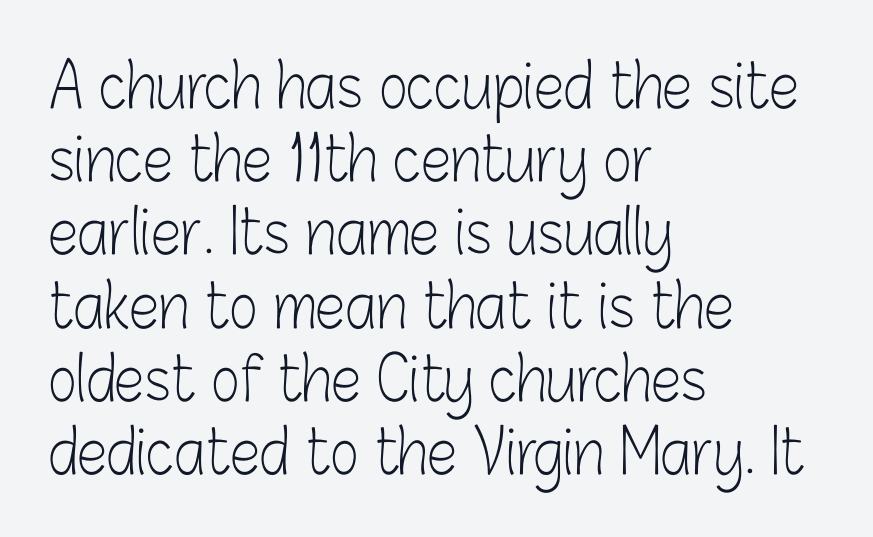
{"serif": "no", "italic": "no", "bold": "no", "weight": "light", "width": "condensed", "stroke_contrast": "low", "x_height": "medium", "monospaced": "no", "underline": "no", "align": "left", "line_spacing_ratio": 1.2, "letter_spacing": "normal", "letter_spacing_em": 0.0, "glyph_px": 61}
